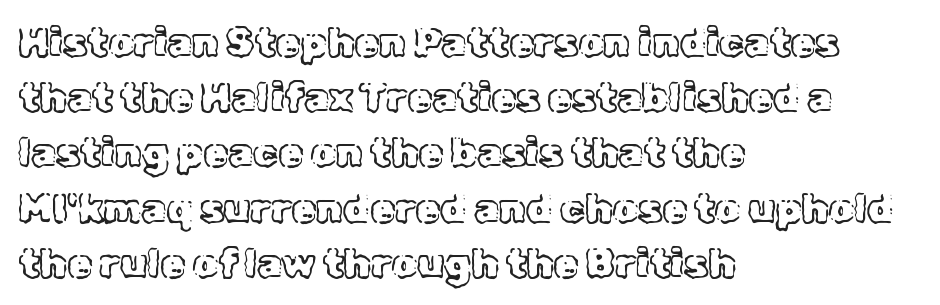
Layout note: lines flush left. Normally led — the rows are evenly, conventionally spaced. Students, note that the glyphs here touch the page at normal intervals. A typesetter would call this proportional, since set widths differ per character. The lettering stays uniformly vertical, giving the passage a roman look.
